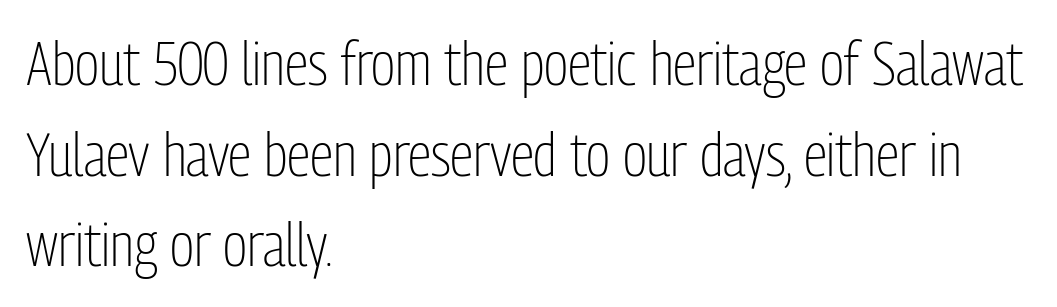
The image shows 60 px light, condensed sans-serif type, upright; set left-aligned, normal line spacing (1.51x), normal letter spacing, not underlined; low stroke contrast and a medium x-height.
